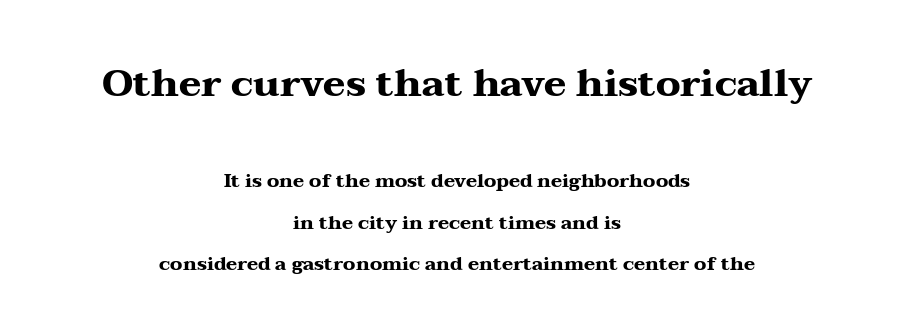
How would I describe the line gaps? Wide and relaxed. Plain, unruled lines of type. As a designer I'd log this as weight 700, bold. Look at the glyph heights: the upper group is clearly the bigger setting. Tall strokes in this sample are plumb rather than angled.
